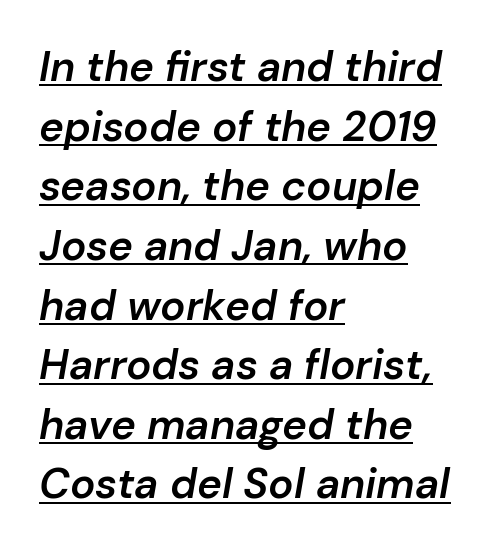
{"italic": "yes", "lean": "right", "slant_degrees": 10, "bold": "semi", "weight": "semibold", "width": "normal", "stroke_contrast": "low", "x_height": "medium", "monospaced": "no", "underline": "yes", "align": "left", "line_spacing": "normal", "line_spacing_ratio": 1.42, "letter_spacing": "normal", "letter_spacing_em": 0.0, "glyph_px": 42}
